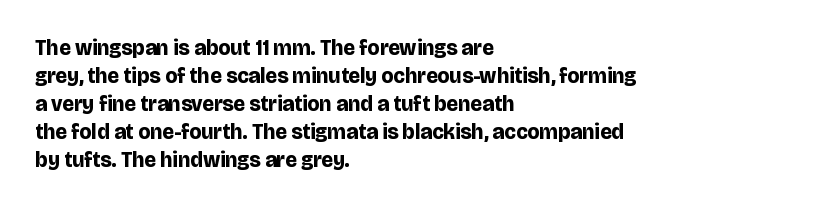
Q: Is the text bold? A: Yes.
Q: Is the text italic (slanted)? A: No, it is upright.
Q: Is the text underlined? A: No.
Q: How is the paragraph aligned? A: Left-aligned.
Q: Is the spacing between letters normal or unusually wide? A: Normal.
Q: Is the spacing between lines tight, normal or loose? A: Normal.
